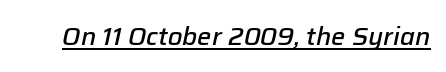
{"italic": "yes", "lean": "right", "slant_degrees": 12, "bold": "semi", "underline": "yes", "letter_spacing": "normal", "letter_spacing_em": 0.0, "glyph_px": 25}
